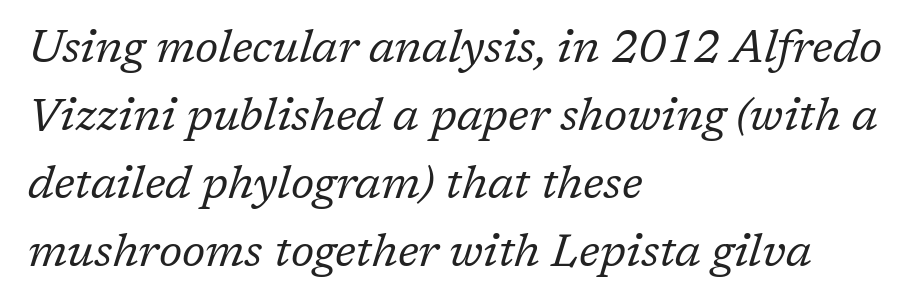
Q: Is the text bold? A: No.
Q: Is the text italic (slanted)? A: Yes, it leans right by about 17 degrees.
Q: Is the typeface a serif or a sans-serif typeface? A: Serif.
Q: Is the text underlined? A: No.
Q: How is the paragraph aligned? A: Left-aligned.
Q: Is the spacing between letters normal or unusually wide? A: Normal.
Q: Is the spacing between lines tight, normal or loose? A: Normal.
Q: Width (condensed, normal, or wide)? A: Normal.
Q: Stroke contrast? A: Low.
Q: x-height? A: Medium.
Q: Monospaced? A: No.
